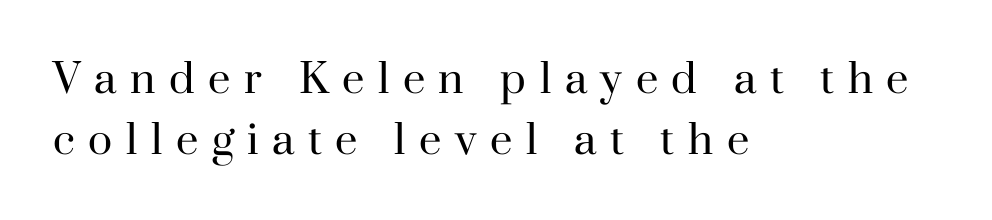
The image shows 40 px regular-weight serif type, upright; set left-aligned, normal line spacing (1.52x), unusually wide letter spacing (+0.34 em), not underlined; high stroke contrast and a small x-height.
